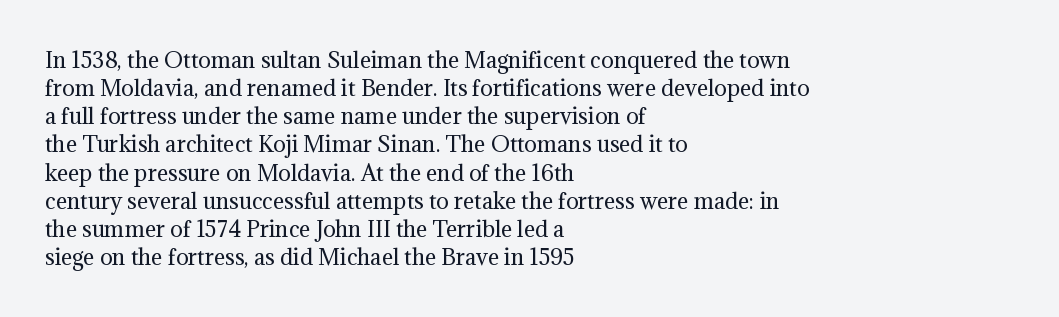
Q: Is the text bold? A: No.
Q: Is the text italic (slanted)? A: No, it is upright.
Q: Is the text underlined? A: No.
Q: How is the paragraph aligned? A: Left-aligned.
Q: Is the spacing between letters normal or unusually wide? A: Normal.
Q: Is the spacing between lines tight, normal or loose? A: Normal.
